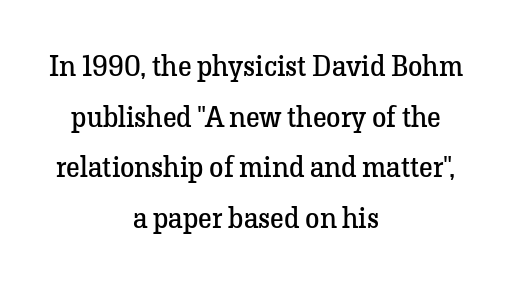
{"serif": "yes", "italic": "no", "bold": "no", "weight": "regular", "width": "normal", "stroke_contrast": "low", "x_height": "medium", "monospaced": "no", "underline": "no", "align": "center", "line_spacing_ratio": 1.75, "letter_spacing": "normal", "letter_spacing_em": 0.0, "glyph_px": 29}
